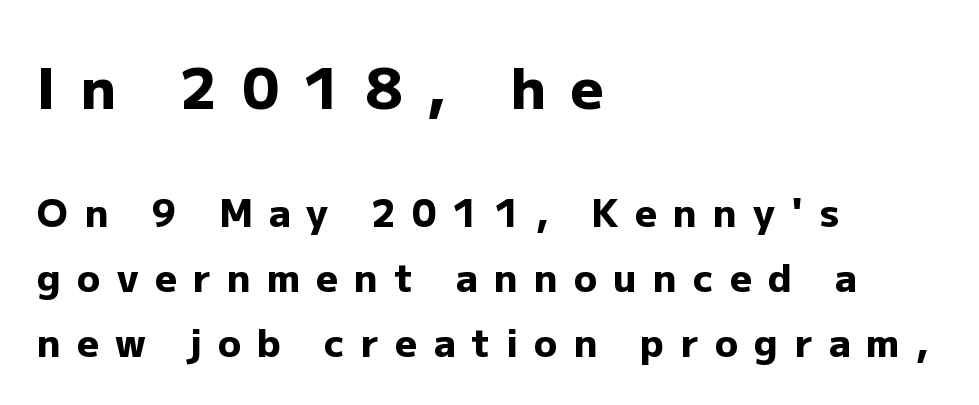
The image shows 57 px heavy sans-serif type, upright; set left-aligned, normal line spacing (1.7x), unusually wide letter spacing (+0.43 em), not underlined; the first (top) block is 1.5x larger; low stroke contrast and a medium x-height.
